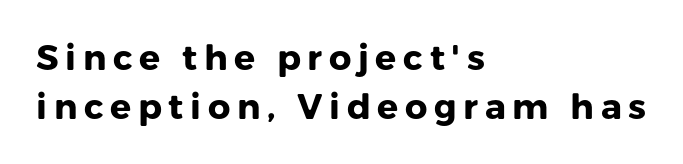
{"serif": "no", "italic": "no", "bold": "yes", "weight": "heavy", "width": "normal", "stroke_contrast": "low", "x_height": "medium", "monospaced": "no", "underline": "no", "align": "left", "line_spacing": "normal", "line_spacing_ratio": 1.4, "glyph_px": 35}
